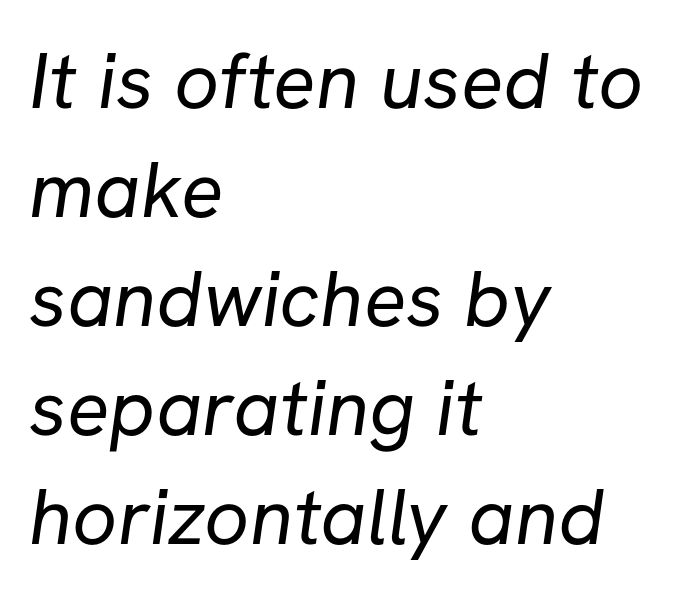
Q: Is the text bold? A: No.
Q: Is the typeface a serif or a sans-serif typeface? A: Sans-serif.
Q: Is the text underlined? A: No.
Q: How is the paragraph aligned? A: Left-aligned.
Q: Is the spacing between letters normal or unusually wide? A: Normal.
Q: Is the spacing between lines tight, normal or loose? A: Normal.
Q: Width (condensed, normal, or wide)? A: Normal.
Q: Stroke contrast? A: Low.
Q: x-height? A: Medium.
Q: Monospaced? A: No.
